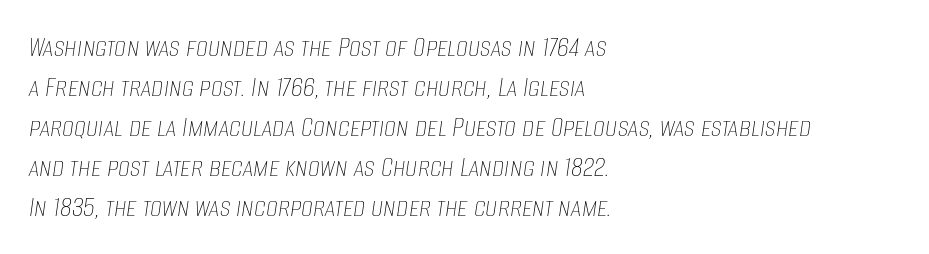
The image shows 30 px thin, condensed type, italic (leaning right); set left-aligned, normal line spacing (1.33x), normal letter spacing, not underlined; low stroke contrast and a large x-height.
